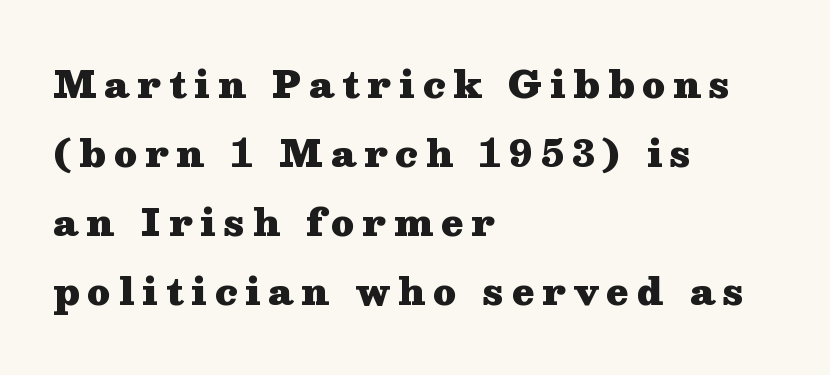
{"serif": "yes", "italic": "no", "bold": "yes", "weight": "heavy", "width": "wide", "stroke_contrast": "medium", "x_height": "medium", "monospaced": "no", "underline": "no", "align": "left", "line_spacing": "loose", "line_spacing_ratio": 1.92, "letter_spacing": "wide", "letter_spacing_em": 0.22, "glyph_px": 36}
